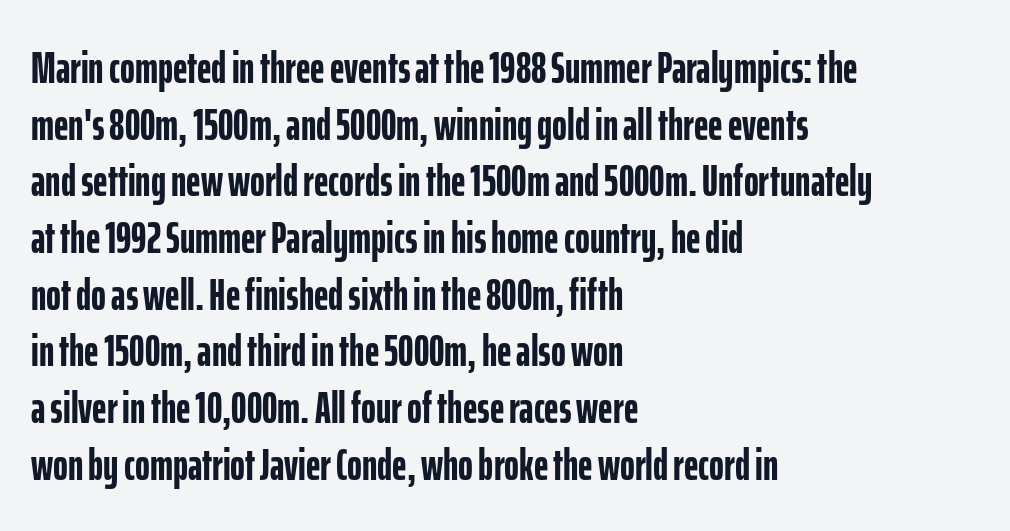
Q: Is the text bold? A: Yes.
Q: Is the text italic (slanted)? A: No, it is upright.
Q: Is the typeface a serif or a sans-serif typeface? A: Sans-serif.
Q: Is the text underlined? A: No.
Q: How is the paragraph aligned? A: Left-aligned.
Q: Is the spacing between letters normal or unusually wide? A: Normal.
Q: Is the spacing between lines tight, normal or loose? A: Normal.
Q: Width (condensed, normal, or wide)? A: Condensed.
Q: Stroke contrast? A: Low.
Q: x-height? A: Medium.
Q: Monospaced? A: No.
